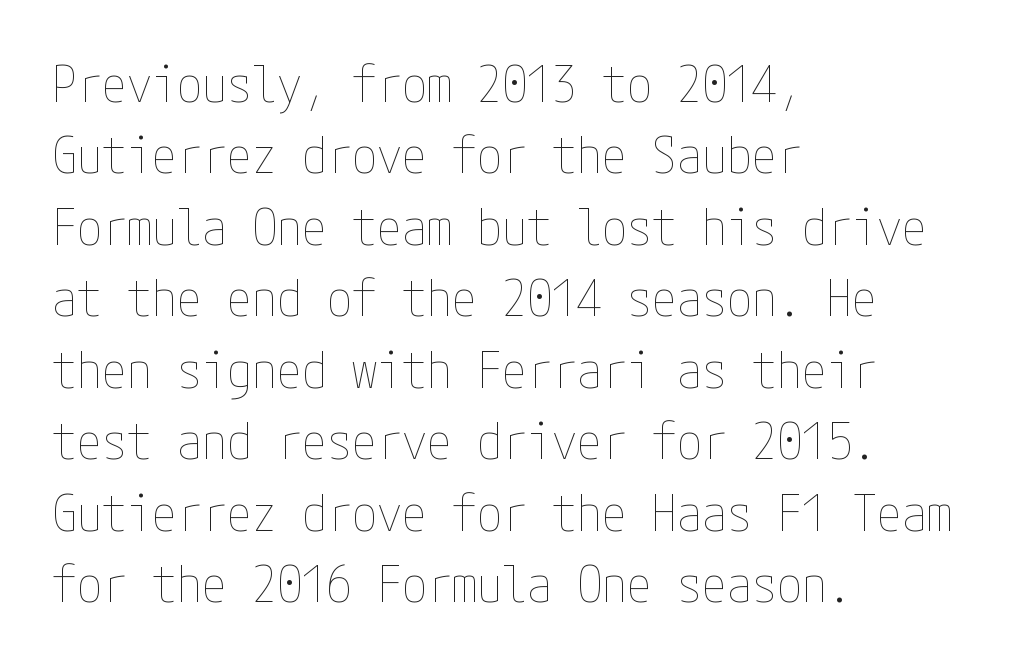
{"italic": "no", "bold": "no", "weight": "thin", "width": "condensed", "stroke_contrast": "low", "x_height": "medium", "underline": "no", "align": "left", "line_spacing": "normal", "line_spacing_ratio": 1.43, "letter_spacing": "normal", "letter_spacing_em": 0.0, "glyph_px": 50}
